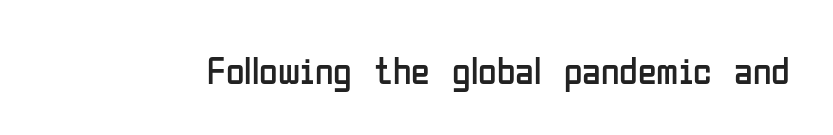
Here the designer chose a conventional face with non-uniform glyph widths. These glyphs show unthickened strokes, regular width or finer. Notice how the stems are strictly vertical — no italics here. You could call the tracking neutral — neither tight nor loose. Descenders are the only things crossing below the line.
